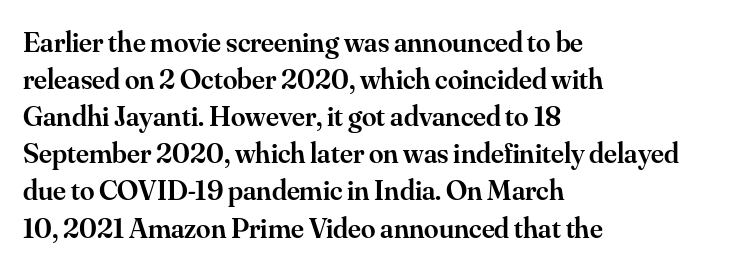
In terms of leading, this rendering sits right in the middle. Each letter keeps its own natural width here, so spacing adapts to shape. The letterforms sit shoulder to shoulder at normal distance. The zone under the glyphs is completely vacant. A roman cut, with each character standing at attention. If you drew a ruler down the left edge, every line would touch it.
